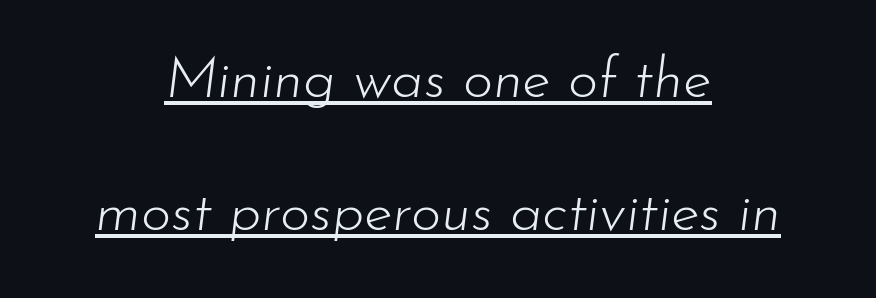
The image shows 58 px light type, italic (leaning right); set centered, loose line spacing (2.29x), normal letter spacing, underlined; low stroke contrast and a small x-height.
